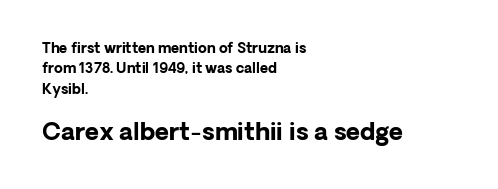
The image shows 24 px bold type, upright; set left-aligned, normal line spacing (1.45x), normal letter spacing, not underlined; the second (bottom) block is 1.71x larger.
